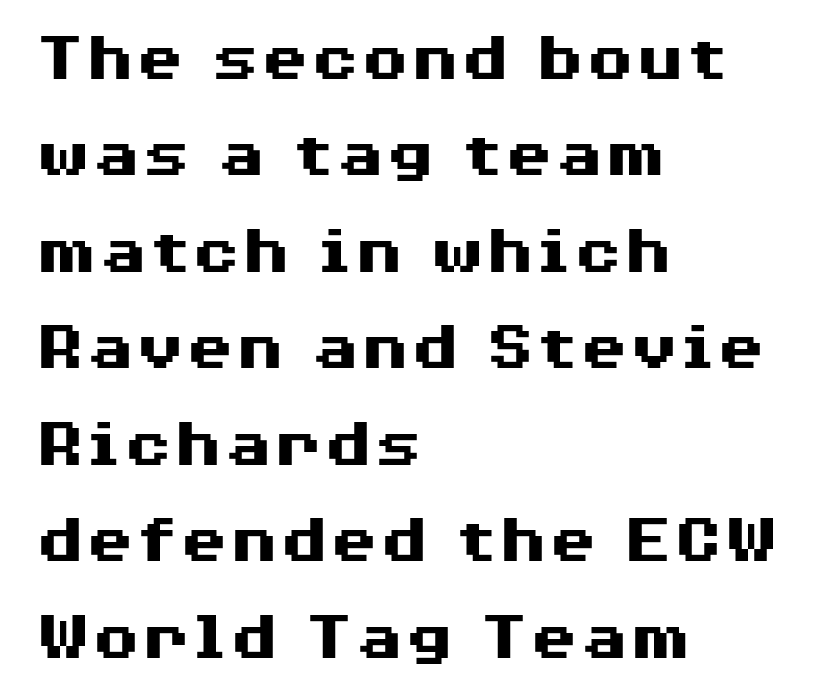
Q: Is the text bold? A: Yes.
Q: Is the text italic (slanted)? A: No, it is upright.
Q: Is the typeface a serif or a sans-serif typeface? A: Sans-serif.
Q: Is the text underlined? A: No.
Q: How is the paragraph aligned? A: Left-aligned.
Q: Is the spacing between letters normal or unusually wide? A: Normal.
Q: Is the spacing between lines tight, normal or loose? A: Normal.
Q: Width (condensed, normal, or wide)? A: Wide.
Q: Stroke contrast? A: Medium.
Q: x-height? A: Medium.
Q: Monospaced? A: No.
